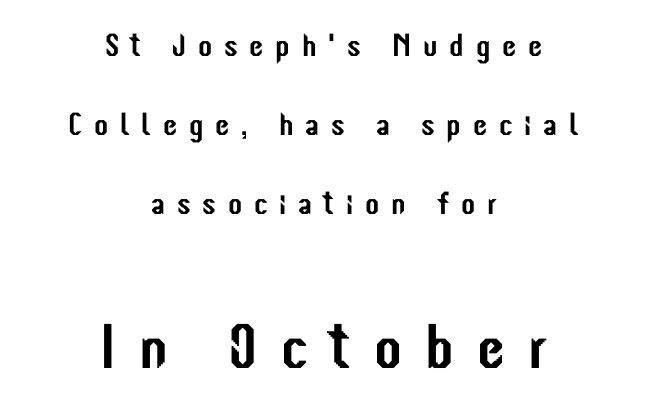
The image shows 63 px condensed sans-serif type, upright; set centered, loose line spacing (2.47x), unusually wide letter spacing (+0.37 em), not underlined; the second (bottom) block is 1.97x larger; low stroke contrast and a medium x-height.
